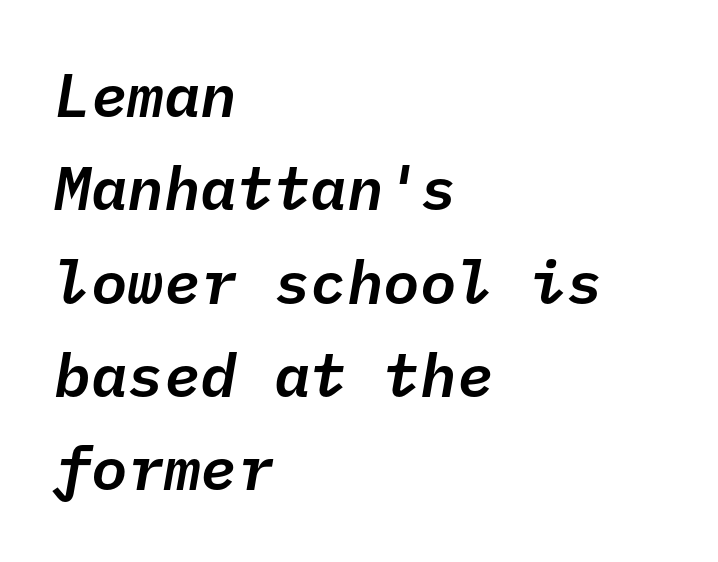
{"italic": "yes", "lean": "right", "slant_degrees": 10, "width": "normal", "stroke_contrast": "low", "x_height": "medium", "monospaced": "yes", "underline": "no", "align": "left", "line_spacing": "normal", "line_spacing_ratio": 1.53, "letter_spacing": "normal", "letter_spacing_em": 0.0, "glyph_px": 61}
